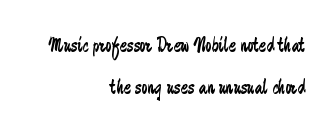
{"bold": "no", "underline": "no", "align": "right", "line_spacing": "loose", "line_spacing_ratio": 1.99, "letter_spacing": "normal", "letter_spacing_em": 0.0, "glyph_px": 21}
